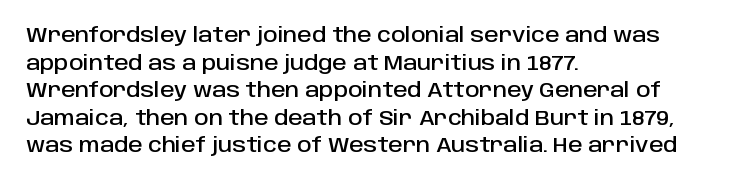
Q: Is the text italic (slanted)? A: No, it is upright.
Q: Is the text underlined? A: No.
Q: How is the paragraph aligned? A: Left-aligned.
Q: Is the spacing between letters normal or unusually wide? A: Normal.
Q: Is the spacing between lines tight, normal or loose? A: Normal.
